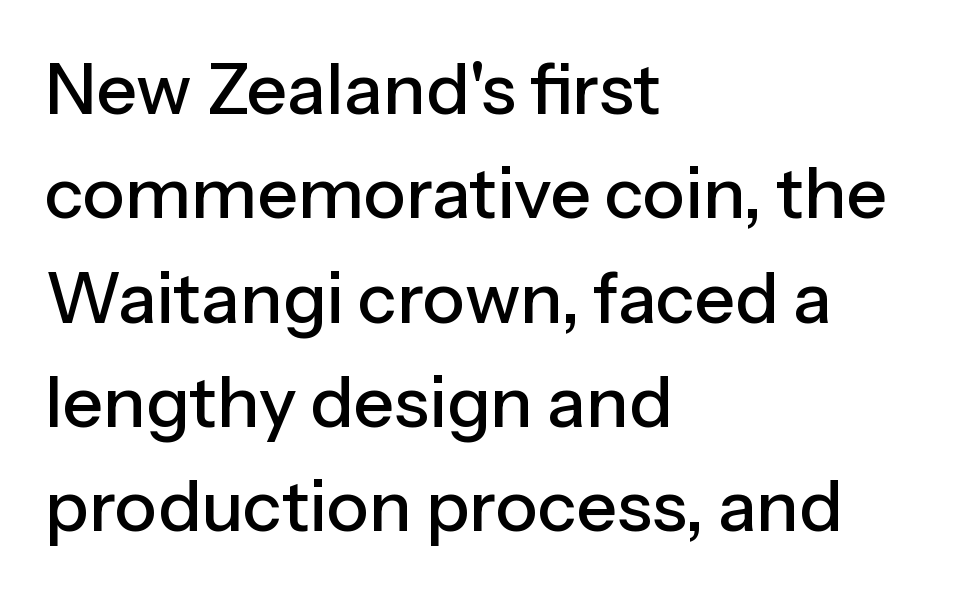
The image shows 71 px sans-serif type, upright; set left-aligned, normal line spacing (1.47x), normal letter spacing, not underlined; low stroke contrast and a medium x-height.
